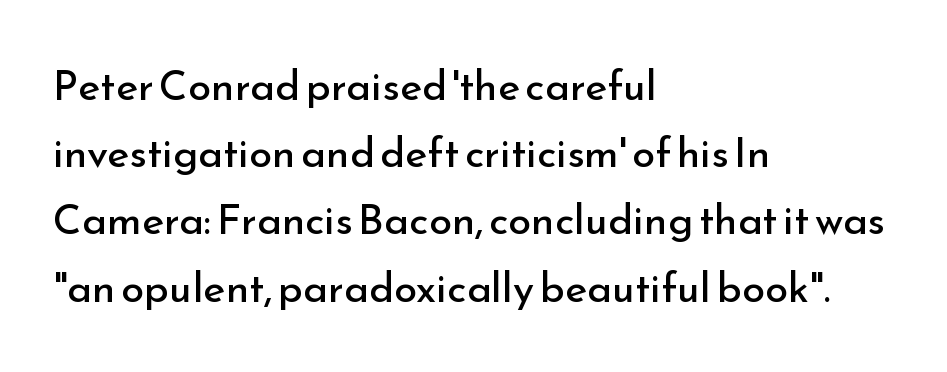
Style check: upright. The font sits on the lighter half of the weight spectrum, regular included. Nothing sits at the stroke ends, so this counts as sans-serif. Alignment: flush left.
